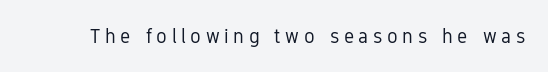
Q: Is the text bold? A: No.
Q: Is the text italic (slanted)? A: No, it is upright.
Q: Is the text underlined? A: No.
Q: Is the spacing between letters normal or unusually wide? A: Unusually wide.
